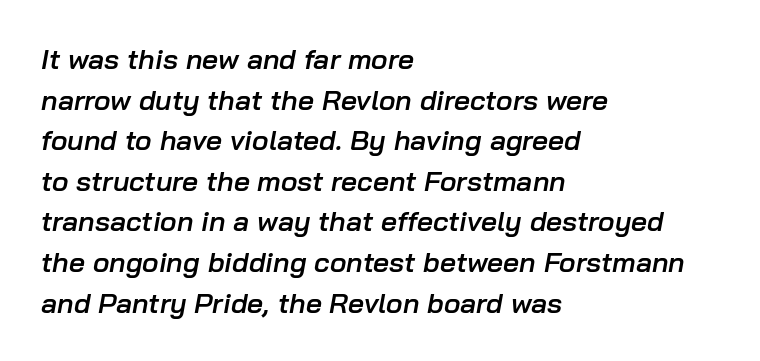
Descenders hang freely into open space. The font's italic variant was chosen for this text. A typesetter would call this zero additional tracking. The space between consecutive lines is moderate. The lines in this sample share a left origin and differ only in where they stop. Do the characters align in a grid? No, the font is proportional.
